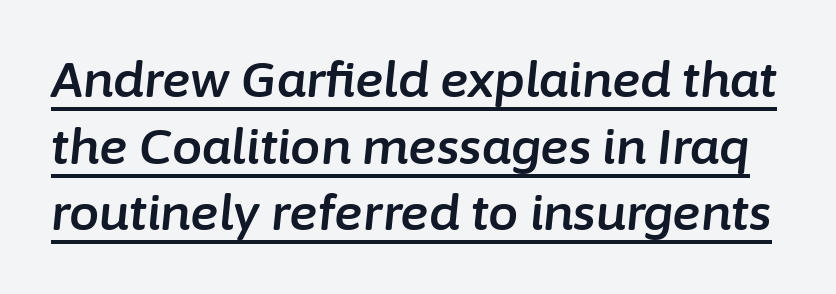
The image shows 48 px text type, italic (leaning right); set normal line spacing (1.39x), normal letter spacing, underlined; low stroke contrast and a medium x-height.
